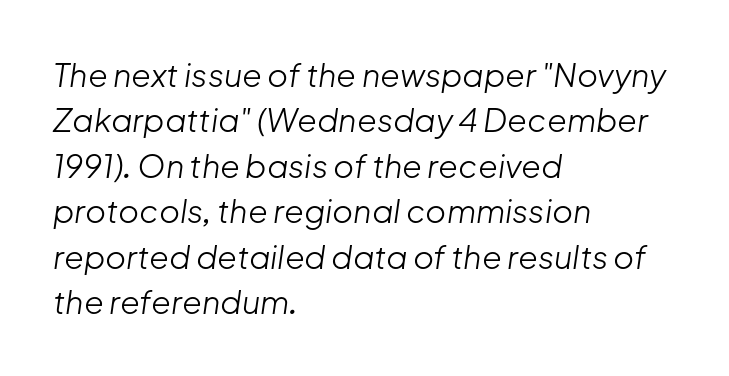
Q: Is the text bold? A: No.
Q: Is the text italic (slanted)? A: Yes, it leans right by about 8 degrees.
Q: Is the text underlined? A: No.
Q: How is the paragraph aligned? A: Left-aligned.
Q: Is the spacing between letters normal or unusually wide? A: Normal.
Q: Is the spacing between lines tight, normal or loose? A: Normal.
Q: Width (condensed, normal, or wide)? A: Normal.
Q: Stroke contrast? A: Low.
Q: x-height? A: Medium.
Q: Monospaced? A: No.
